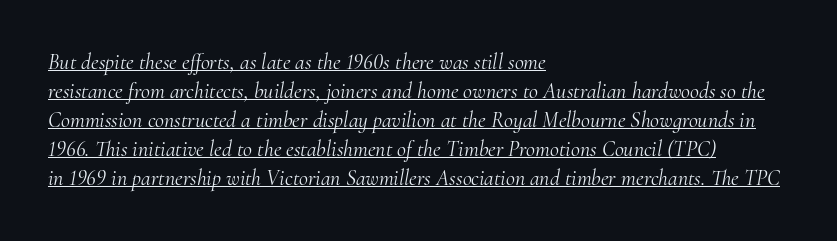
{"italic": "yes", "lean": "right", "slant_degrees": 10, "bold": "no", "underline": "yes", "align": "left", "line_spacing": "normal", "line_spacing_ratio": 1.32, "letter_spacing": "normal", "letter_spacing_em": 0.0, "glyph_px": 22}
